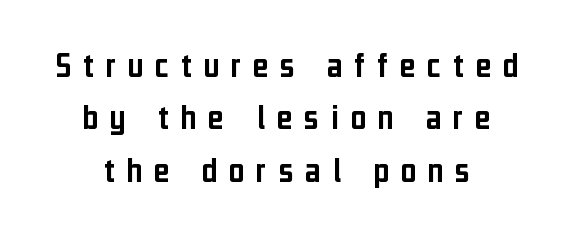
Looks like regular typesetting: each glyph gets only the width it needs. Does the type have serifs? No, each stem ends abruptly. Honestly, there is no underline to notice here at all. This rendering widens character spacing well past its baseline value. This block has exactly the height ordinary leading produces. Is the block centered? Yes — each line is placed symmetrically about the middle.
